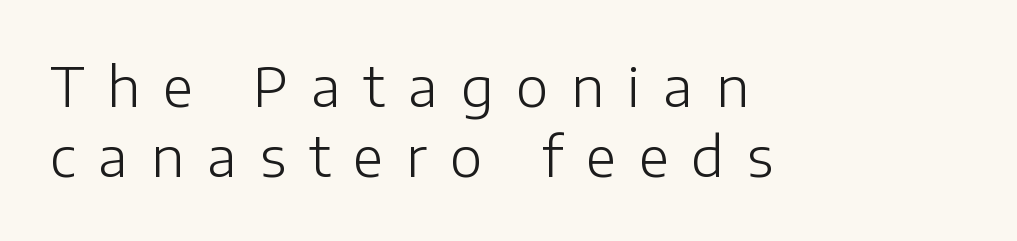
{"serif": "no", "italic": "no", "bold": "no", "weight": "light", "width": "normal", "stroke_contrast": "low", "x_height": "medium", "monospaced": "no", "underline": "no", "align": "left", "line_spacing": "normal", "line_spacing_ratio": 1.28, "letter_spacing": "wide", "letter_spacing_em": 0.42, "glyph_px": 55}
